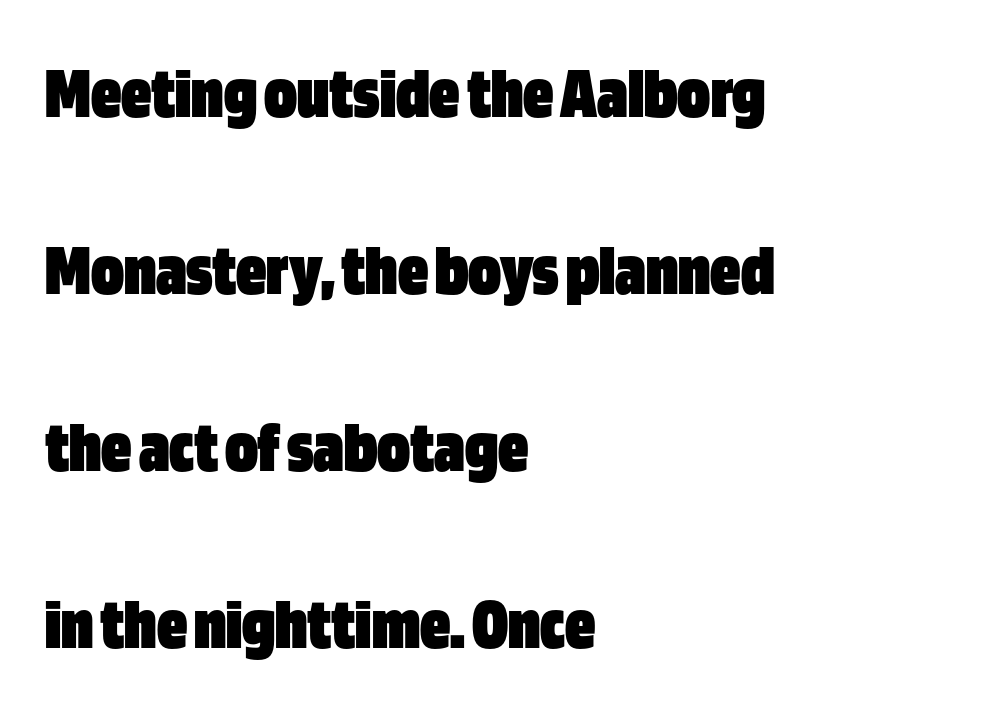
The image shows 75 px heavy, condensed sans-serif type, upright; set left-aligned, loose line spacing (2.36x), normal letter spacing, not underlined; low stroke contrast and a large x-height.
